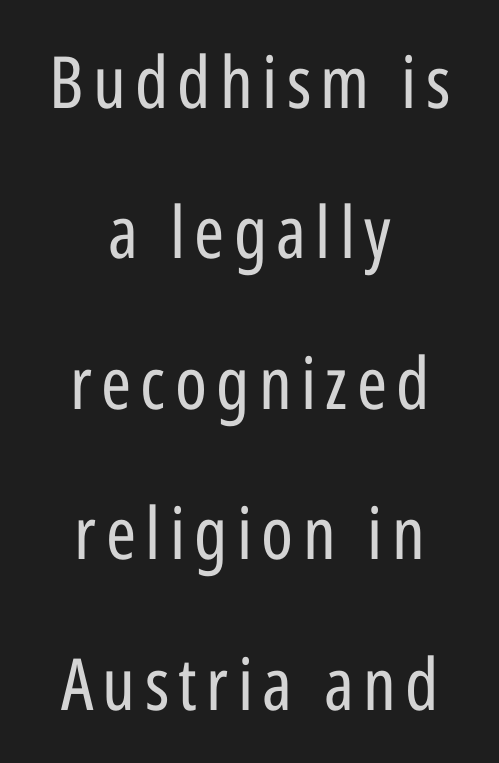
The image shows 72 px regular-weight, condensed sans-serif type, upright; set centered, loose line spacing (2.09x), not underlined; low stroke contrast and a medium x-height.
